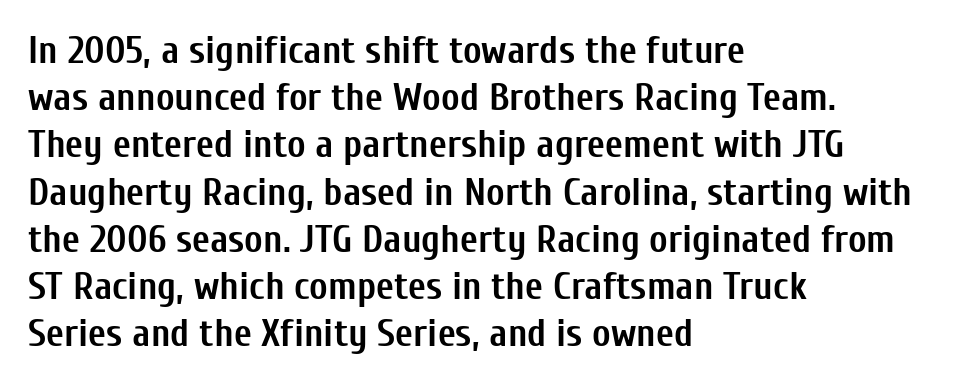
You'd pick this weight for a headline — it's a proper bold. Posture: straight, roman, zero tilt. The text block is weighted toward the left margin, trailing off unevenly rightward. The passage shown is typed in a proportional face where columns would drift. Anything drawn beneath the words? Only blank space. This rendering leaves character spacing at its baseline value.
